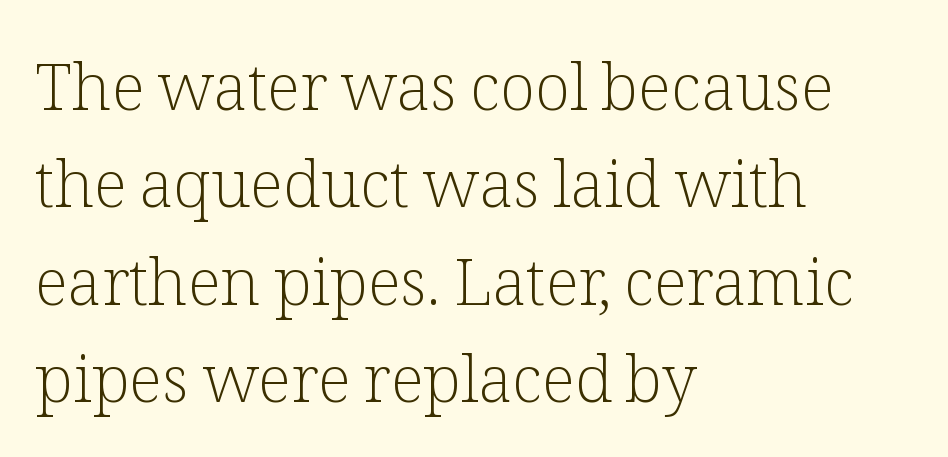
{"serif": "yes", "italic": "no", "bold": "no", "weight": "light", "width": "normal", "stroke_contrast": "low", "x_height": "medium", "monospaced": "no", "underline": "no", "align": "left", "line_spacing": "normal", "line_spacing_ratio": 1.5, "letter_spacing": "normal", "letter_spacing_em": 0.0, "glyph_px": 65}
